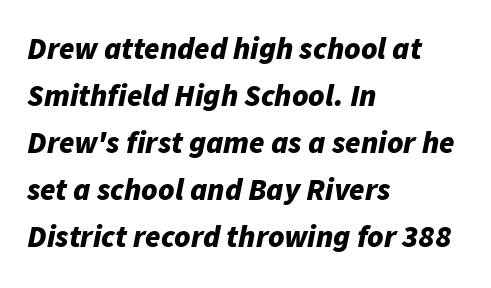
The letters advance in unequal steps, a hallmark of proportional type. Baseline-to-baseline distance is the conventional proportion of letter height. Just letters on the line, the space beneath them empty. Between one letter and the next there's only the usual sliver of space. Style check: oblique. Summary of weight: heavy, a full bold.
